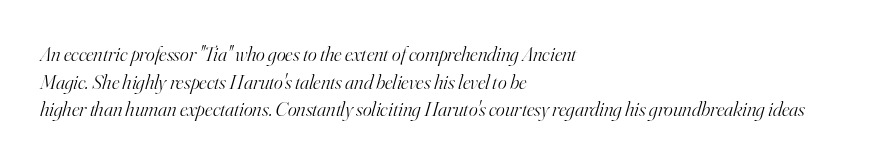
The image shows 21 px text type, italic (leaning right); set left-aligned, normal line spacing (1.32x), normal letter spacing, not underlined.
